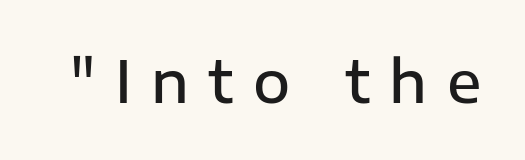
{"serif": "no", "italic": "no", "bold": "semi", "weight": "semibold", "width": "normal", "stroke_contrast": "low", "x_height": "medium", "monospaced": "no", "underline": "no", "letter_spacing": "wide", "letter_spacing_em": 0.34, "glyph_px": 57}
